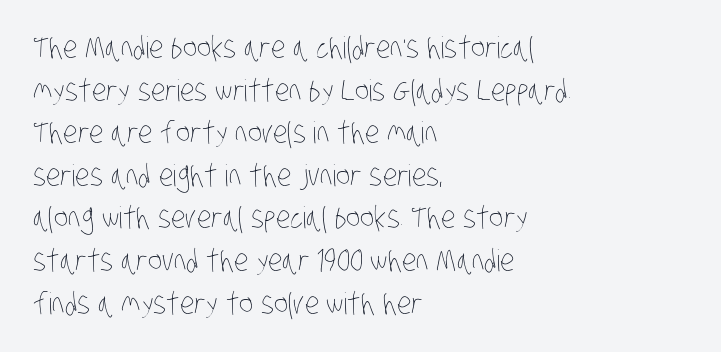
{"bold": "no", "weight": "thin", "width": "condensed", "stroke_contrast": "low", "x_height": "large", "monospaced": "no", "underline": "no", "align": "left", "line_spacing": "normal", "line_spacing_ratio": 1.42, "letter_spacing": "normal", "letter_spacing_em": 0.0, "glyph_px": 30}
